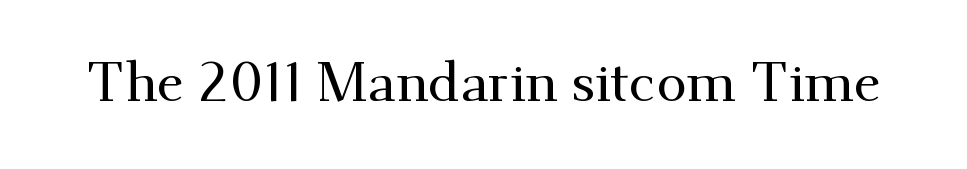
Students, note that the glyphs here touch the page at normal intervals. The baseline area is clear. Serif or sans? Serif — the stroke terminals have little feet. The lettering holds an erect, upright posture throughout. Varying glyph widths throughout — classic text-font behaviour.
